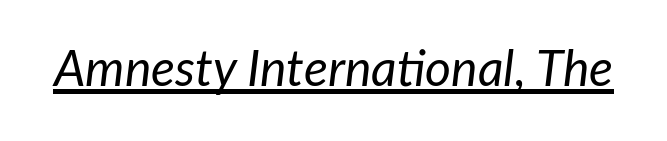
Q: Is the text bold? A: No.
Q: Is the text italic (slanted)? A: Yes, it leans right by about 7 degrees.
Q: Is the text underlined? A: Yes.
Q: Is the spacing between letters normal or unusually wide? A: Normal.
Q: Width (condensed, normal, or wide)? A: Normal.
Q: Stroke contrast? A: Low.
Q: x-height? A: Medium.
Q: Monospaced? A: No.
